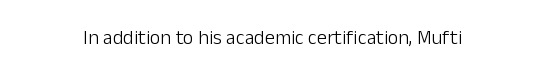
The image shows 20 px text type, upright; set normal letter spacing, not underlined.
